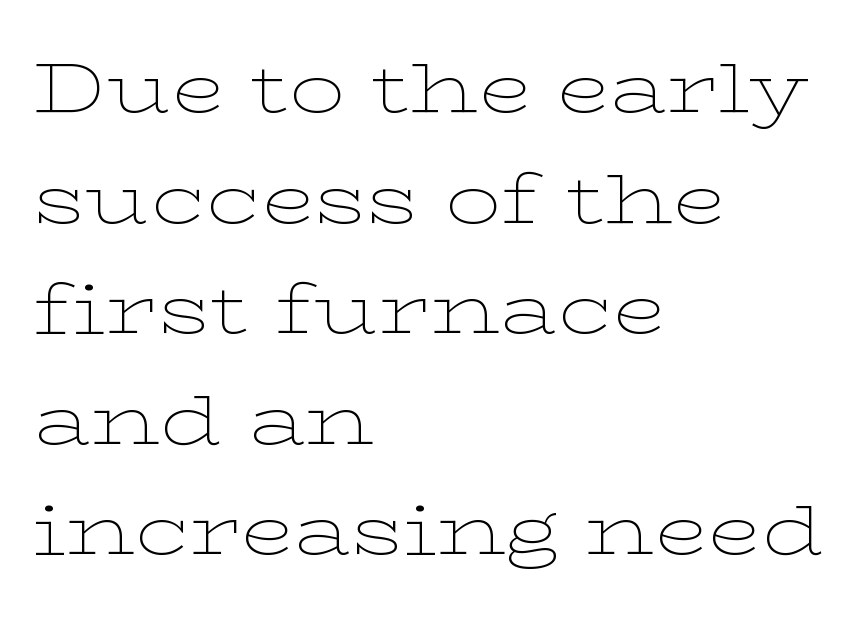
The image shows 70 px thin, wide serif type, upright; set left-aligned, normal line spacing (1.58x), normal letter spacing, not underlined; low stroke contrast and a medium x-height.
